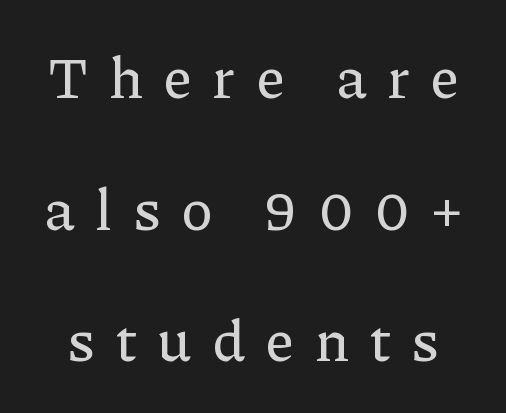
Q: Is the text italic (slanted)? A: No, it is upright.
Q: Is the typeface a serif or a sans-serif typeface? A: Serif.
Q: Is the text underlined? A: No.
Q: Is the spacing between letters normal or unusually wide? A: Unusually wide.
Q: Is the spacing between lines tight, normal or loose? A: Loose.
Q: Width (condensed, normal, or wide)? A: Normal.
Q: Stroke contrast? A: Low.
Q: x-height? A: Medium.
Q: Monospaced? A: No.
